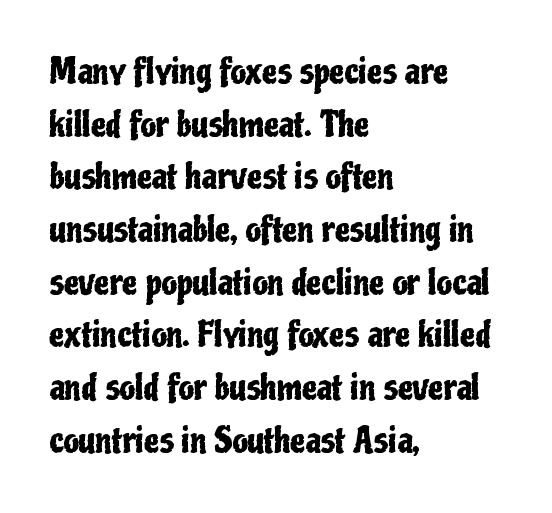
Q: Is the text italic (slanted)? A: No, it is upright.
Q: Is the typeface a serif or a sans-serif typeface? A: Sans-serif.
Q: Is the text underlined? A: No.
Q: How is the paragraph aligned? A: Left-aligned.
Q: Is the spacing between letters normal or unusually wide? A: Normal.
Q: Is the spacing between lines tight, normal or loose? A: Normal.
Q: Width (condensed, normal, or wide)? A: Condensed.
Q: Stroke contrast? A: Low.
Q: x-height? A: Medium.
Q: Monospaced? A: No.
